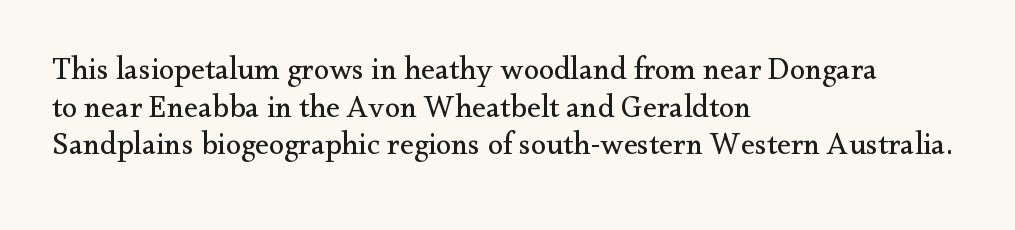
The typesetting does not lean heavy: it is not bold. Style check: upright. In terms of letterform style, serifs are clearly present. Each row of text sits above clean, open space. The paragraph has a hard left edge and a soft right edge.
